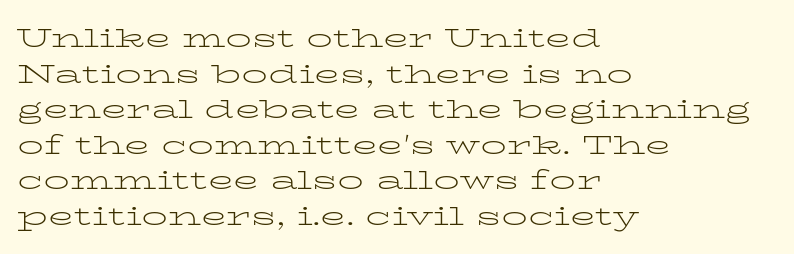
{"italic": "no", "bold": "no", "underline": "no", "align": "left", "line_spacing": "normal", "line_spacing_ratio": 1.37, "letter_spacing": "normal", "letter_spacing_em": 0.0, "glyph_px": 26}
